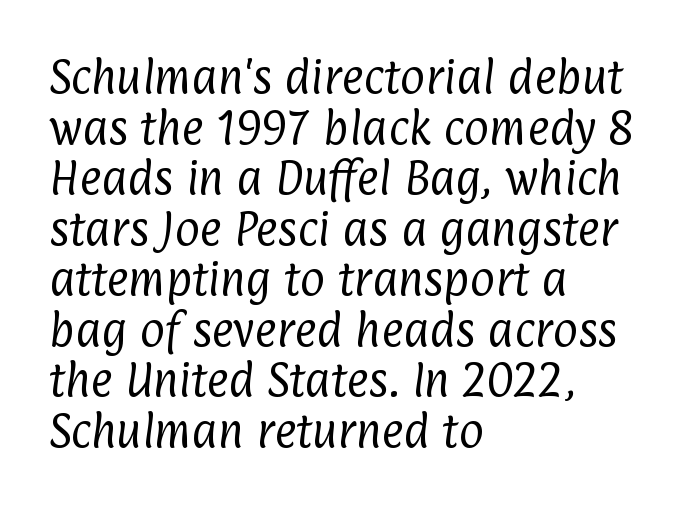
Q: Is the text bold? A: No.
Q: Is the typeface a serif or a sans-serif typeface? A: Sans-serif.
Q: Is the text underlined? A: No.
Q: How is the paragraph aligned? A: Left-aligned.
Q: Is the spacing between letters normal or unusually wide? A: Normal.
Q: Is the spacing between lines tight, normal or loose? A: Normal.
Q: Width (condensed, normal, or wide)? A: Condensed.
Q: Stroke contrast? A: Low.
Q: x-height? A: Medium.
Q: Monospaced? A: No.
